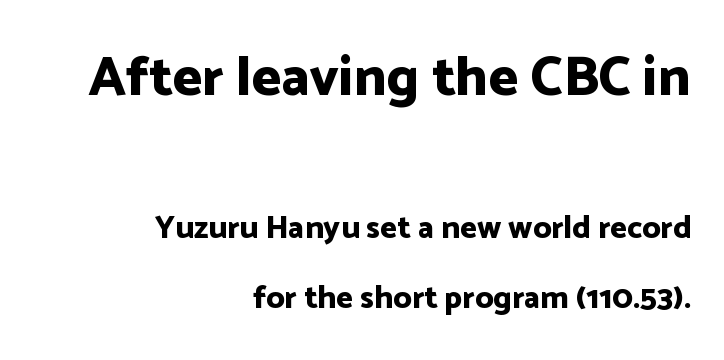
The image shows 56 px bold sans-serif type, upright; set right-aligned, loose line spacing (2.21x), normal letter spacing, not underlined; the first (top) block is 1.75x larger; low stroke contrast and a medium x-height.
